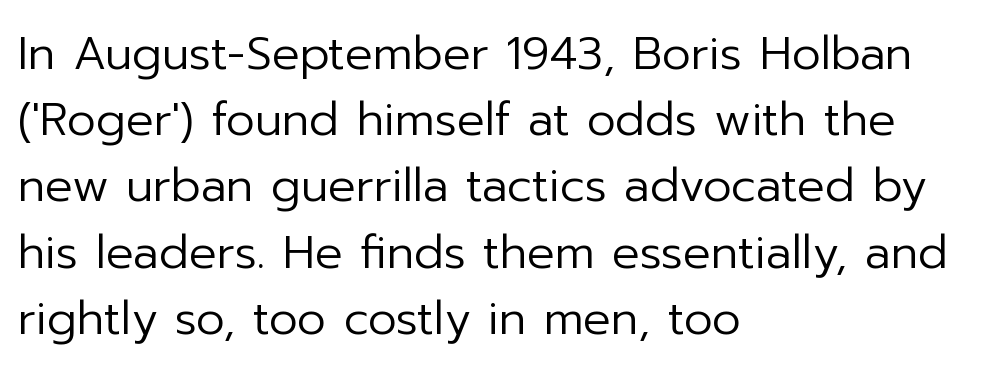
Q: Is the text bold? A: No.
Q: Is the text italic (slanted)? A: No, it is upright.
Q: Is the typeface a serif or a sans-serif typeface? A: Sans-serif.
Q: Is the text underlined? A: No.
Q: How is the paragraph aligned? A: Left-aligned.
Q: Is the spacing between letters normal or unusually wide? A: Normal.
Q: Is the spacing between lines tight, normal or loose? A: Normal.
Q: Width (condensed, normal, or wide)? A: Normal.
Q: Stroke contrast? A: Low.
Q: x-height? A: Medium.
Q: Monospaced? A: No.
